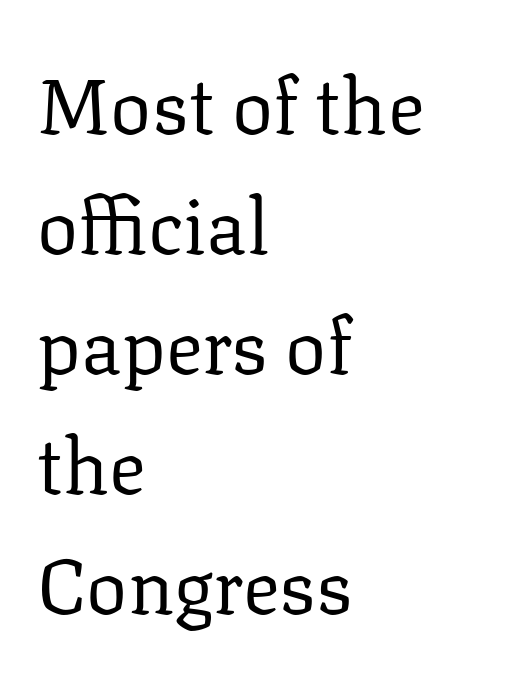
The image shows 77 px regular-weight serif type, upright; set left-aligned, normal line spacing (1.56x), normal letter spacing, not underlined; low stroke contrast and a medium x-height.
